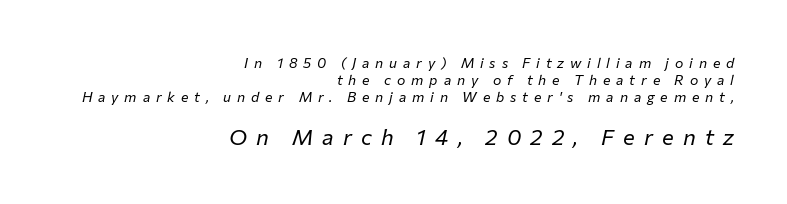
Q: Is the text bold? A: No.
Q: Is the text italic (slanted)? A: Yes, it leans right by about 12 degrees.
Q: Is the text underlined? A: No.
Q: How is the paragraph aligned? A: Right-aligned.
Q: Is the spacing between letters normal or unusually wide? A: Unusually wide.
Q: Which block of text is set in a larger size, the first (top) or the second (bottom)? A: The second (bottom) one.
